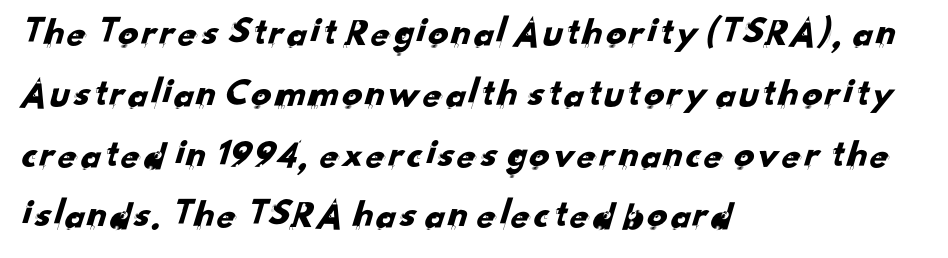
Line starts are locked; line ends wander. Regarding serifs, this sample does without them. Think of a printed novel: that variable character pitch is what you see here. The passage shown is not underscored anywhere. A typesetter would call this zero additional tracking. Compared with typical paragraphs, the rows here are spaced about the same.
